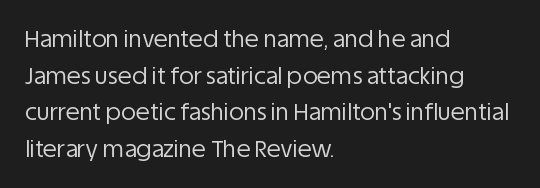
Q: Is the text bold? A: No.
Q: Is the text italic (slanted)? A: No, it is upright.
Q: Is the text underlined? A: No.
Q: How is the paragraph aligned? A: Left-aligned.
Q: Is the spacing between letters normal or unusually wide? A: Normal.
Q: Is the spacing between lines tight, normal or loose? A: Normal.
